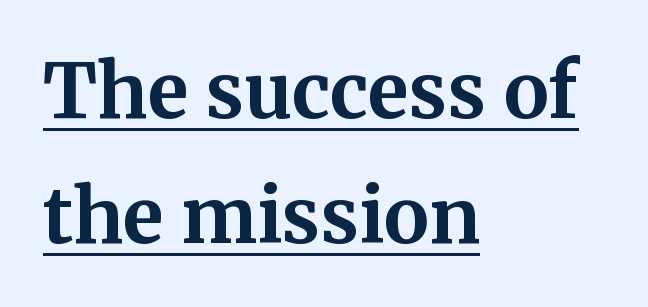
The image shows 76 px bold serif type, upright; set left-aligned, normal line spacing (1.64x), normal letter spacing, underlined; medium stroke contrast and a medium x-height.
